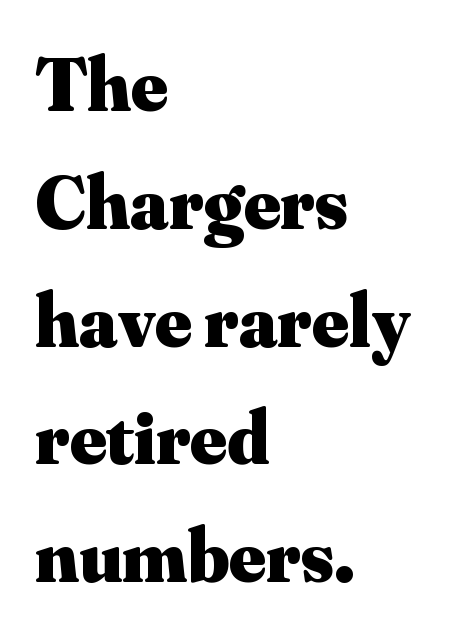
{"serif": "yes", "italic": "no", "bold": "yes", "weight": "heavy", "width": "normal", "stroke_contrast": "medium", "x_height": "small", "monospaced": "no", "underline": "no", "align": "left", "line_spacing": "normal", "line_spacing_ratio": 1.53, "letter_spacing": "normal", "letter_spacing_em": 0.0, "glyph_px": 77}
